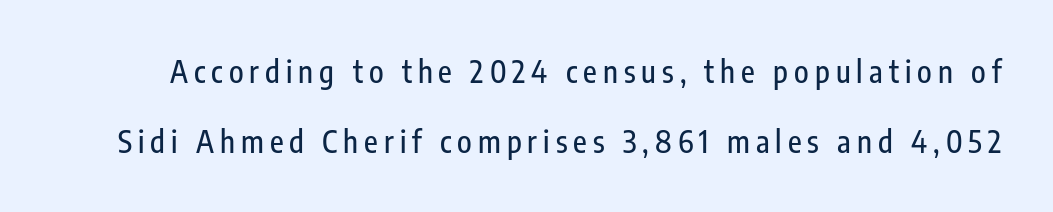
How are the letters spaced? Widely, with obvious added tracking. In terms of leading, this rendering errs on the spacious side. Proportional: the letters do not fall into vertical columns. Underline: absent. A roman cut, with each character standing at attention. Font category for this specimen: sans-serif.
